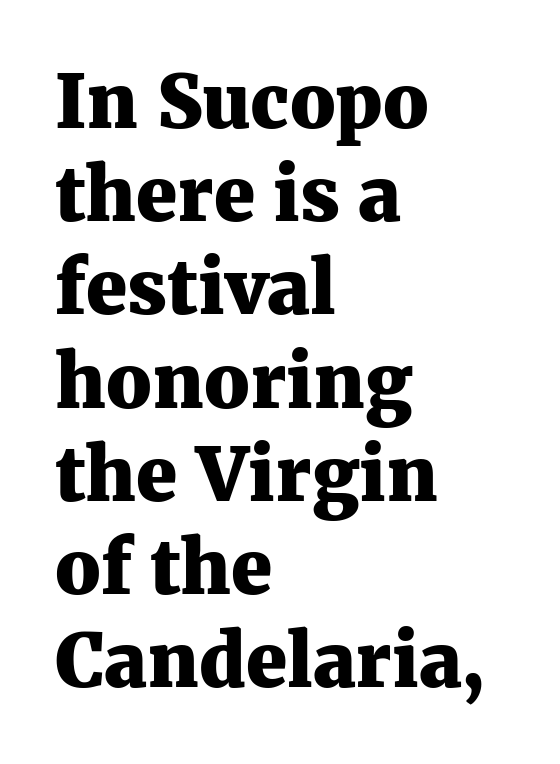
Q: Is the text bold? A: Yes.
Q: Is the text italic (slanted)? A: No, it is upright.
Q: Is the typeface a serif or a sans-serif typeface? A: Serif.
Q: Is the text underlined? A: No.
Q: How is the paragraph aligned? A: Left-aligned.
Q: Is the spacing between letters normal or unusually wide? A: Normal.
Q: Is the spacing between lines tight, normal or loose? A: Normal.
Q: Width (condensed, normal, or wide)? A: Normal.
Q: Stroke contrast? A: Medium.
Q: x-height? A: Medium.
Q: Monospaced? A: No.
